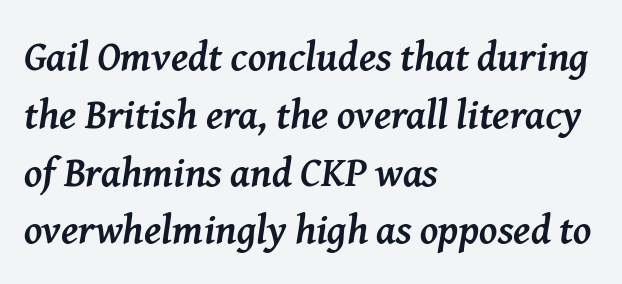
The image shows 41 px semibold serif type, italic (leaning right); set left-aligned, normal line spacing (1.41x), normal letter spacing, not underlined; medium stroke contrast and a medium x-height.
